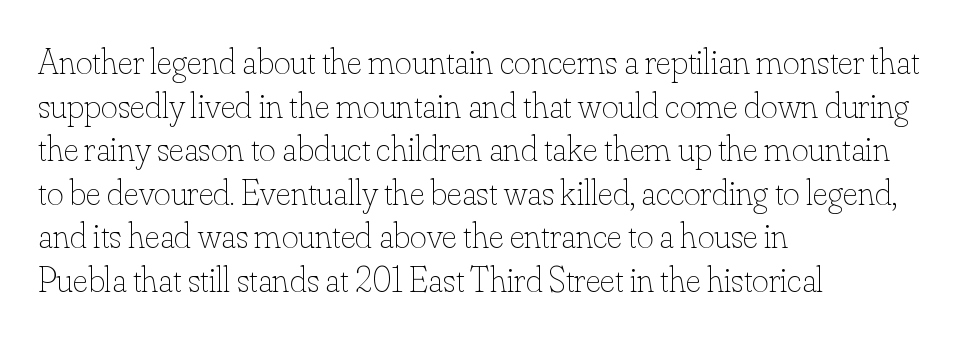
{"italic": "no", "bold": "no", "weight": "thin", "width": "normal", "stroke_contrast": "low", "x_height": "small", "monospaced": "no", "underline": "no", "align": "left", "line_spacing_ratio": 1.21, "letter_spacing": "normal", "letter_spacing_em": 0.0, "glyph_px": 36}
